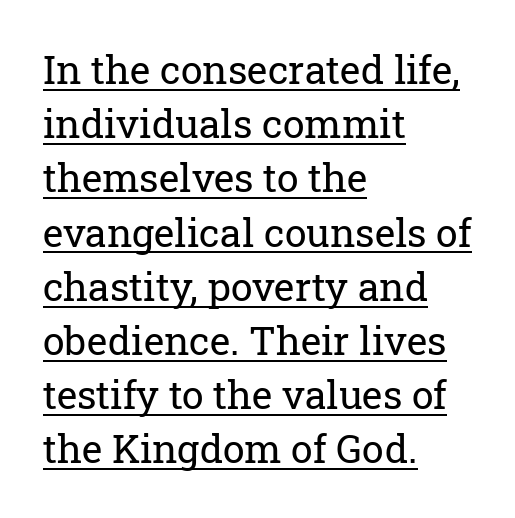
Q: Is the text bold? A: No.
Q: Is the text italic (slanted)? A: No, it is upright.
Q: Is the typeface a serif or a sans-serif typeface? A: Serif.
Q: Is the text underlined? A: Yes.
Q: How is the paragraph aligned? A: Left-aligned.
Q: Is the spacing between letters normal or unusually wide? A: Normal.
Q: Is the spacing between lines tight, normal or loose? A: Normal.
Q: Width (condensed, normal, or wide)? A: Normal.
Q: Stroke contrast? A: Low.
Q: x-height? A: Medium.
Q: Monospaced? A: No.
